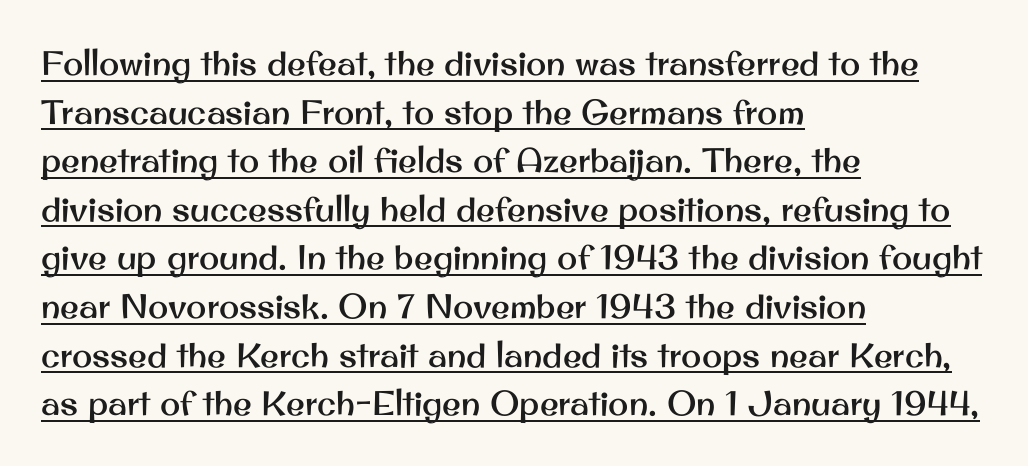
{"serif": "no", "italic": "no", "width": "normal", "stroke_contrast": "medium", "x_height": "small", "monospaced": "no", "underline": "yes", "align": "left", "line_spacing": "normal", "line_spacing_ratio": 1.43, "letter_spacing": "normal", "letter_spacing_em": 0.0, "glyph_px": 34}
